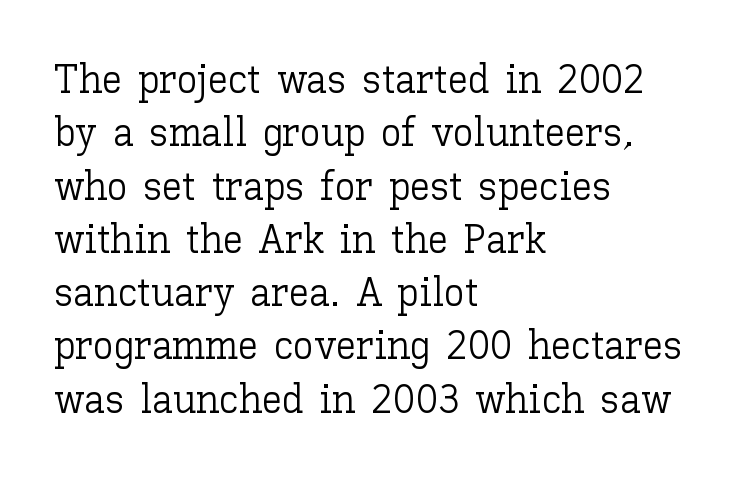
The image shows 41 px light type, upright; set left-aligned, normal line spacing (1.3x), normal letter spacing, not underlined; low stroke contrast and a medium x-height.
